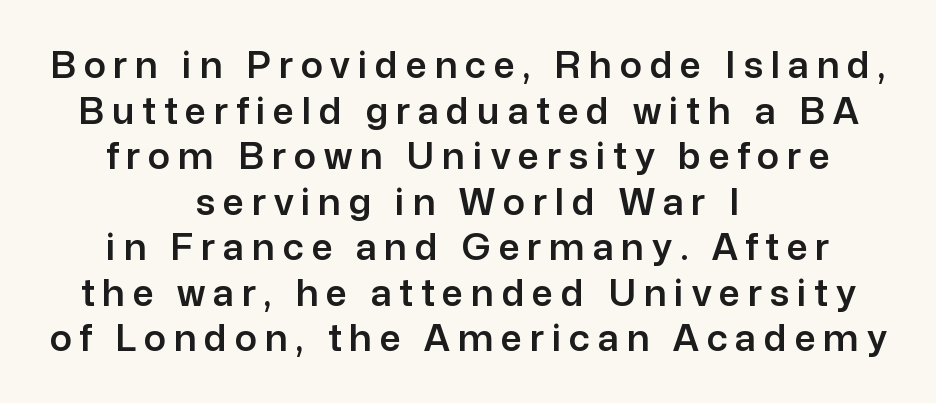
{"serif": "no", "italic": "no", "width": "normal", "stroke_contrast": "low", "x_height": "medium", "monospaced": "no", "underline": "no", "align": "center", "line_spacing_ratio": 1.23, "letter_spacing": "wide", "letter_spacing_em": 0.21, "glyph_px": 37}
